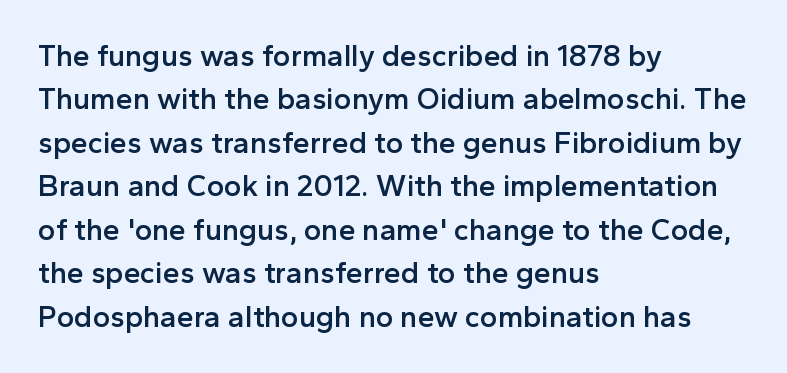
The letterforms sit shoulder to shoulder at normal distance. A roman cut, with each character standing at attention. The letters carry no serifs — their stems end cleanly without finishing strokes. Each new line begins a customary step beneath the previous one. The rendering uses natural spacing where letterforms have individual widths.
